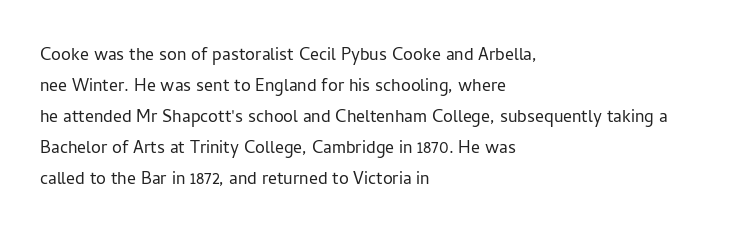
{"italic": "no", "bold": "no", "underline": "no", "align": "left", "line_spacing": "normal", "line_spacing_ratio": 1.41, "letter_spacing": "normal", "letter_spacing_em": 0.0, "glyph_px": 22}
